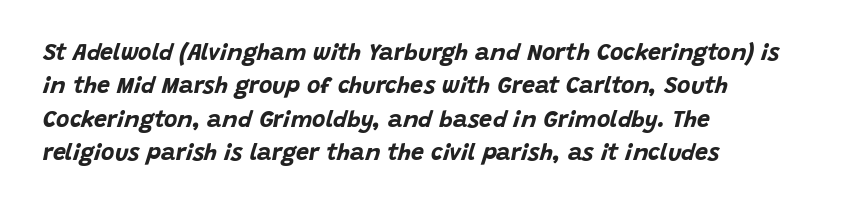
The image shows 23 px bold type, italic (leaning right); set left-aligned, normal line spacing (1.45x), normal letter spacing, not underlined.
